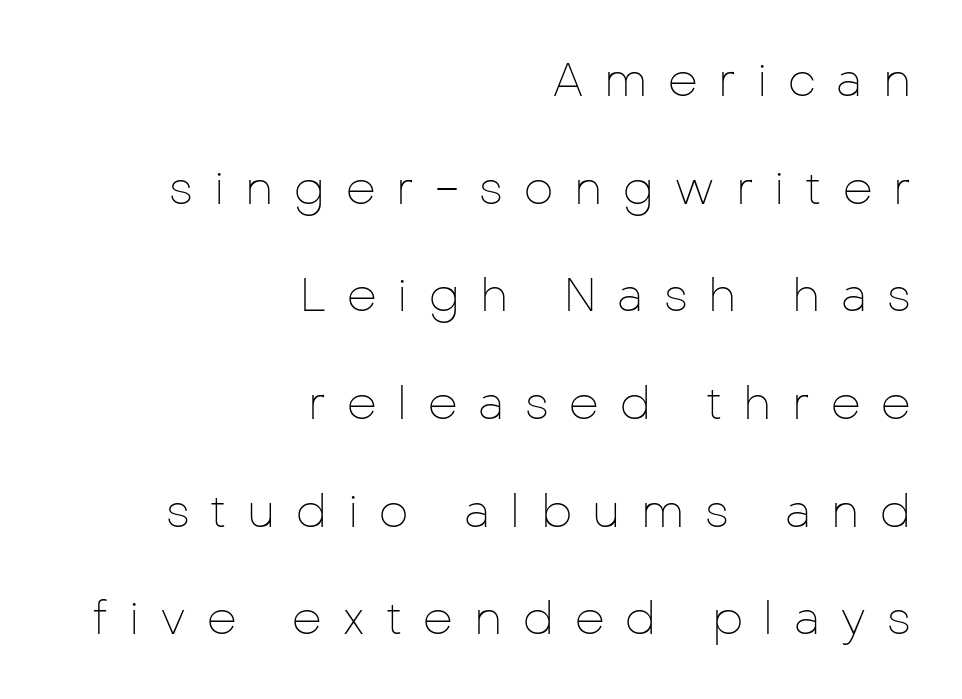
Q: Is the text bold? A: No.
Q: Is the text italic (slanted)? A: No, it is upright.
Q: Is the typeface a serif or a sans-serif typeface? A: Sans-serif.
Q: Is the text underlined? A: No.
Q: How is the paragraph aligned? A: Right-aligned.
Q: Is the spacing between letters normal or unusually wide? A: Unusually wide.
Q: Is the spacing between lines tight, normal or loose? A: Loose.
Q: Width (condensed, normal, or wide)? A: Normal.
Q: Stroke contrast? A: Low.
Q: x-height? A: Medium.
Q: Monospaced? A: No.
